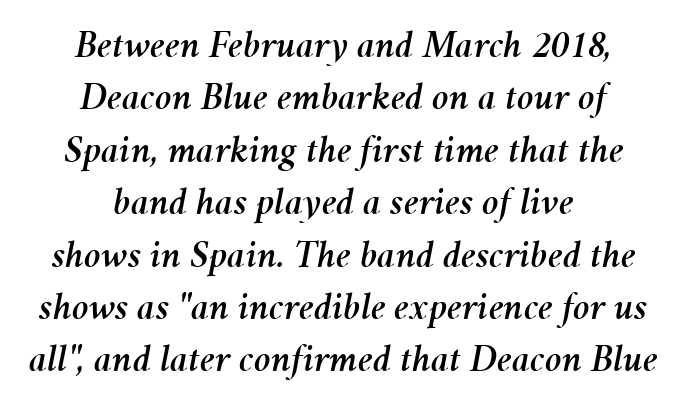
The image shows 40 px text type, italic (leaning right); set centered, normal line spacing (1.31x), normal letter spacing, not underlined; medium stroke contrast and a medium x-height.
